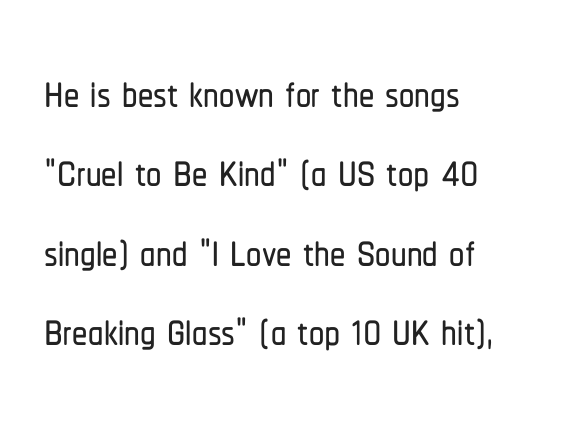
The image shows 61 px condensed sans-serif type, upright; set left-aligned, normal line spacing (1.3x), normal letter spacing, not underlined; low stroke contrast and a medium x-height.
